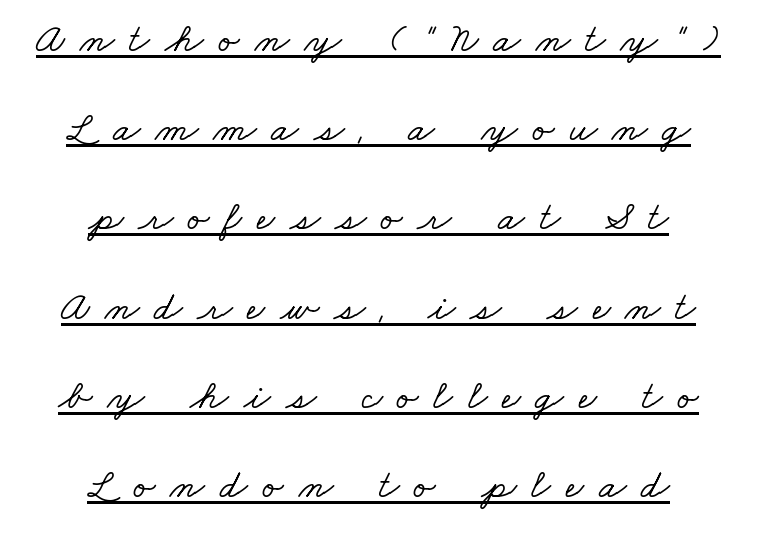
The image shows 40 px wide serif type; set centered, loose line spacing (2.23x), unusually wide letter spacing (+0.37 em), underlined; low stroke contrast and a small x-height.
